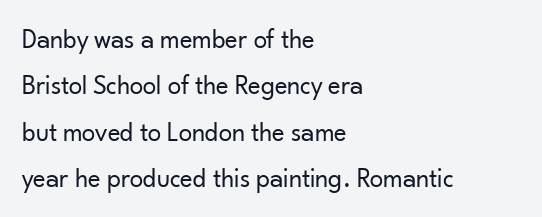
The image shows 27 px text type, upright; set left-aligned, line spacing 1.72x, normal letter spacing, not underlined.
